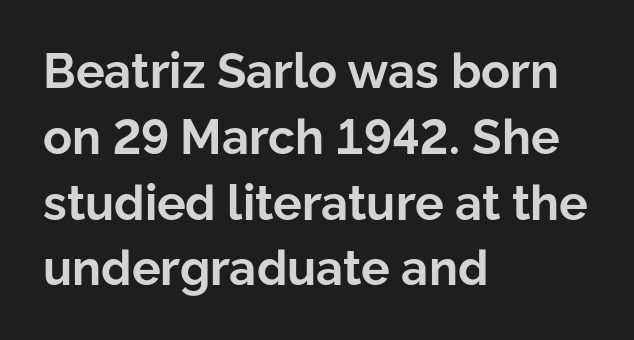
Q: Is the text bold? A: Yes.
Q: Is the text italic (slanted)? A: No, it is upright.
Q: Is the typeface a serif or a sans-serif typeface? A: Sans-serif.
Q: Is the text underlined? A: No.
Q: How is the paragraph aligned? A: Left-aligned.
Q: Is the spacing between letters normal or unusually wide? A: Normal.
Q: Is the spacing between lines tight, normal or loose? A: Normal.
Q: Width (condensed, normal, or wide)? A: Normal.
Q: Stroke contrast? A: Low.
Q: x-height? A: Medium.
Q: Monospaced? A: No.
